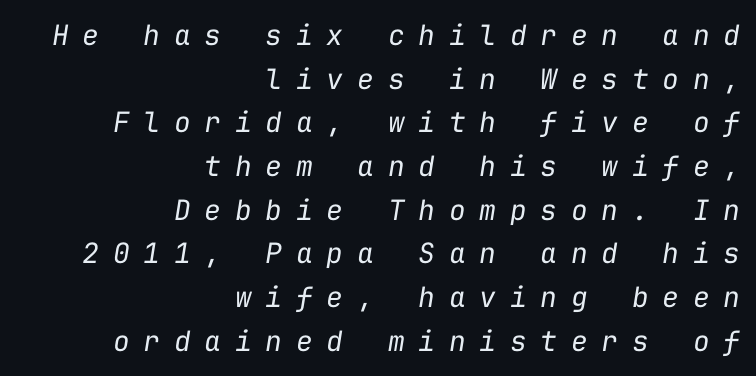
The rendering uses typewriter-style spacing with identical character cells. Is the block centered? No — it sits flush against the right margin. The glyphs are unaccompanied by any horizontal stroke below them. Here the glyphs are tracked loosely, breaking word shapes into spaced letters. Students, observe: this is what conventionally led text looks like.
